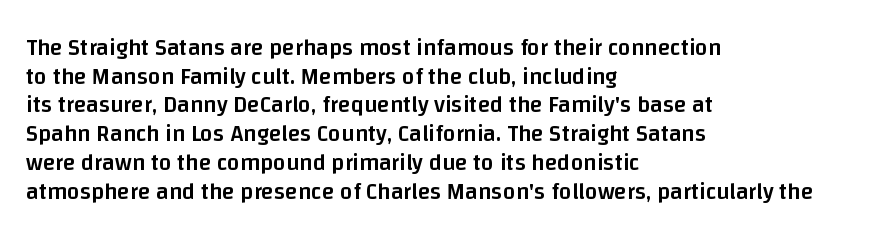
{"italic": "no", "bold": "semi", "underline": "no", "align": "left", "line_spacing": "normal", "line_spacing_ratio": 1.25, "letter_spacing": "normal", "letter_spacing_em": 0.0, "glyph_px": 23}
